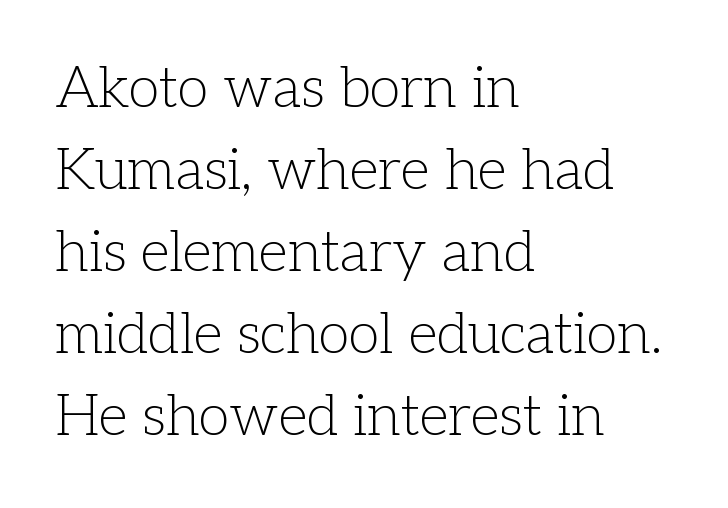
Is this a fixed-width face? No — the glyphs have proportional, varying widths. Note: serifs present on the glyphs. A roman cut, with each character standing at attention. Caption: standard tracking, unaltered.
